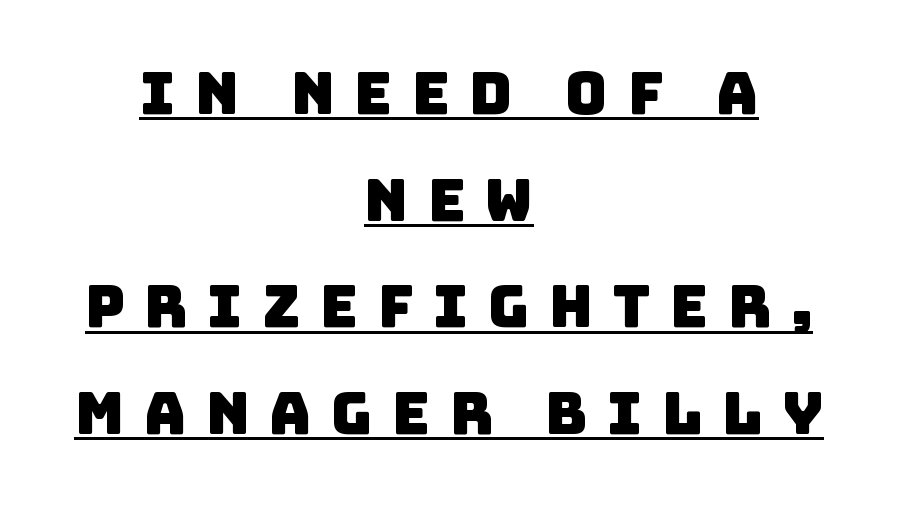
The image shows 58 px sans-serif type; set centered, line spacing 1.84x, unusually wide letter spacing (+0.34 em), underlined; low stroke contrast and a large x-height.
